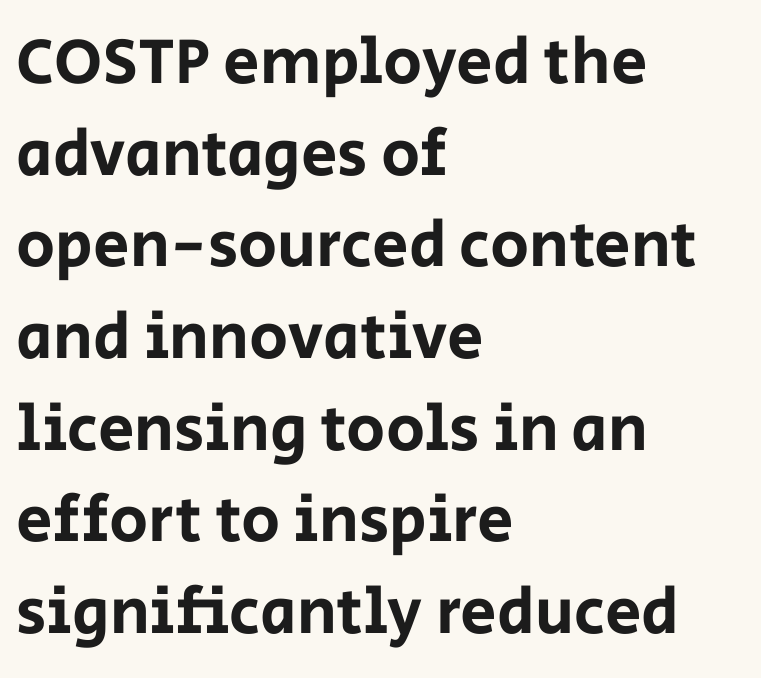
The image shows 65 px sans-serif type, upright; set left-aligned, normal line spacing (1.41x), normal letter spacing, not underlined; low stroke contrast and a large x-height.
